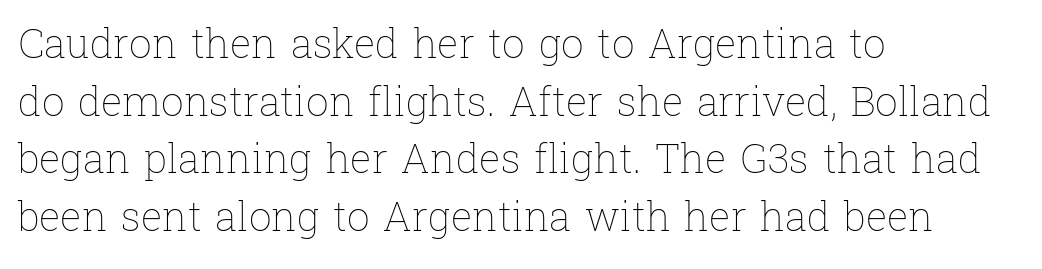
Bare-footed words on every line. You could not count columns in this text — the font is proportionally spaced. The line-height multiplier appears to be the usual default. Spacing between characters is what you'd get straight out of the box. Bold? No — there's no thickening of the strokes. Reading down the block, your eye returns to a fixed left position each line.
